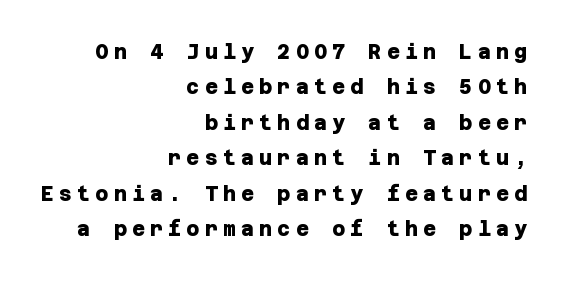
Q: Is the text bold? A: Yes.
Q: Is the text underlined? A: No.
Q: How is the paragraph aligned? A: Right-aligned.
Q: Is the spacing between letters normal or unusually wide? A: Unusually wide.
